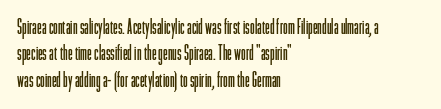
{"italic": "no", "bold": "no", "underline": "no", "align": "left", "line_spacing": "normal", "line_spacing_ratio": 1.26, "letter_spacing": "normal", "letter_spacing_em": 0.0, "glyph_px": 21}
